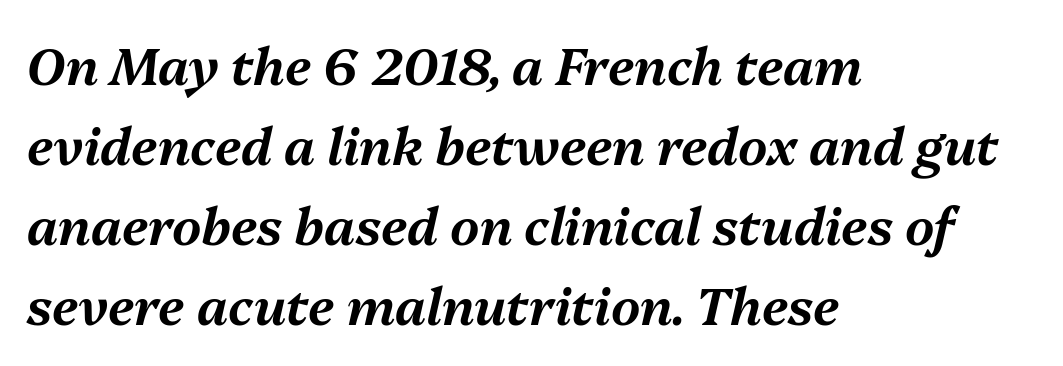
The image shows 51 px text type, italic (leaning right); set left-aligned, normal line spacing (1.57x), normal letter spacing, not underlined; medium stroke contrast and a medium x-height.
